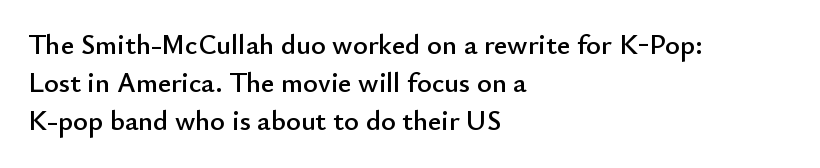
These lines are rendered in a variable-pitch font. When letters stand straight like this, we call the style roman or upright. The gaps between neighbouring characters are ordinary and unremarkable. The lines in this sample share a left origin and differ only in where they stop. Typographically, this falls in the sans-serif category. Line spacing here is normal.
